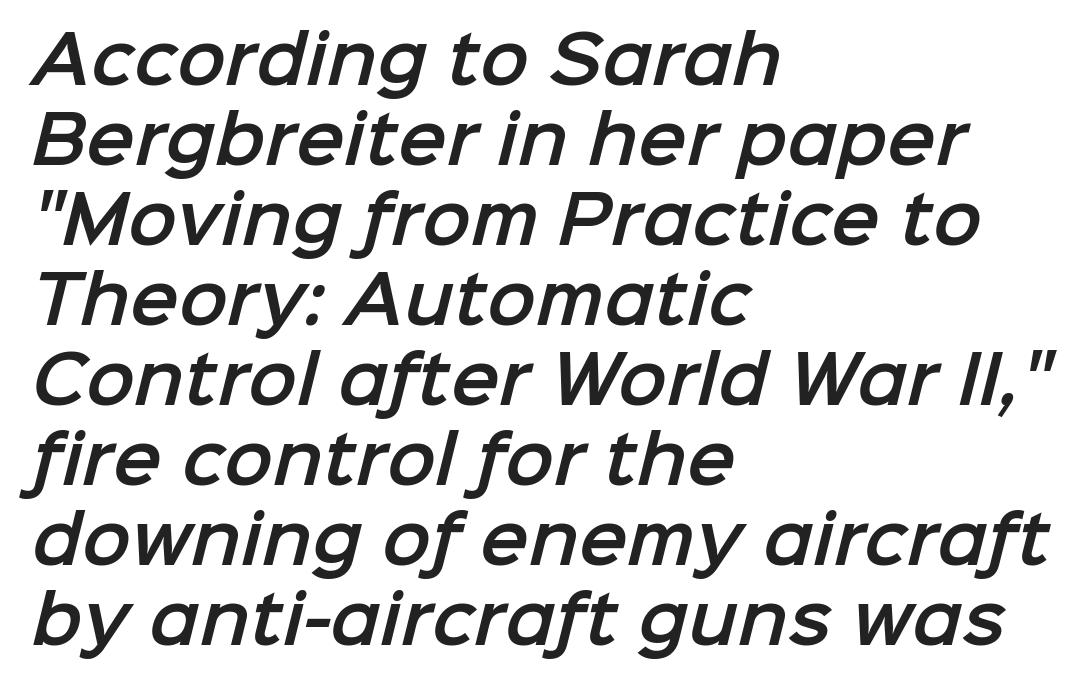
{"serif": "no", "width": "normal", "stroke_contrast": "low", "x_height": "medium", "monospaced": "no", "underline": "no", "align": "left", "line_spacing_ratio": 1.23, "letter_spacing": "normal", "letter_spacing_em": 0.0, "glyph_px": 65}
